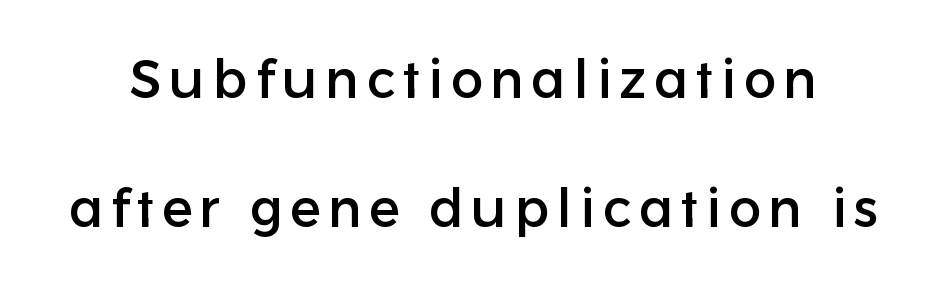
{"serif": "no", "italic": "no", "width": "normal", "stroke_contrast": "low", "x_height": "medium", "monospaced": "no", "underline": "no", "line_spacing": "loose", "line_spacing_ratio": 2.39, "glyph_px": 54}
